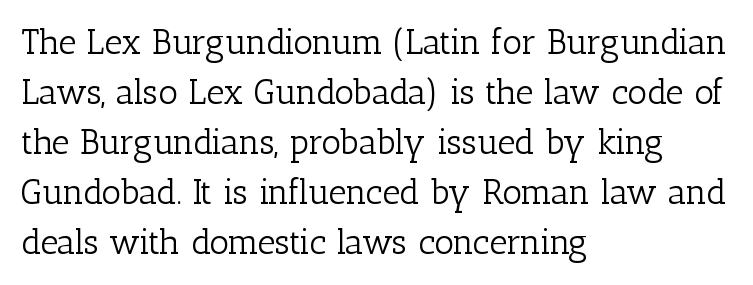
The image shows 35 px light serif type, upright; set left-aligned, normal line spacing (1.43x), normal letter spacing, not underlined; low stroke contrast and a medium x-height.
